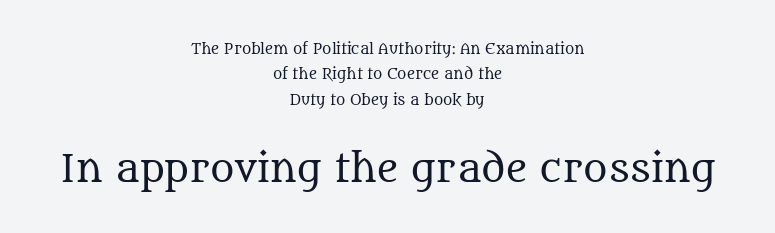
Caption: standard tracking, unaltered. This reads as an unemphasized weight, regular at the heaviest. Visually the block forms a symmetrical silhouette, jagged on both flanks. Tall strokes in this sample are plumb rather than angled. Is this a fixed-width face? No — the glyphs have proportional, varying widths.
